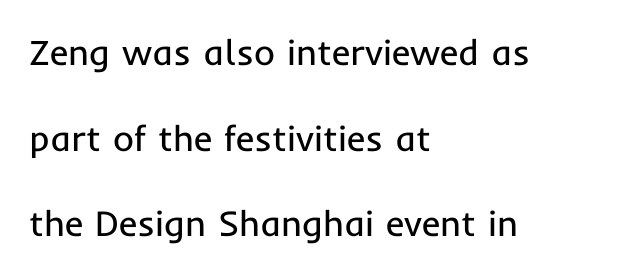
A typesetter would mark this as roman, not italic. Anything drawn beneath the words? Only blank space. If you drew a ruler down the left edge, every line would touch it. This reads as an unemphasized weight, regular at the heaviest.
